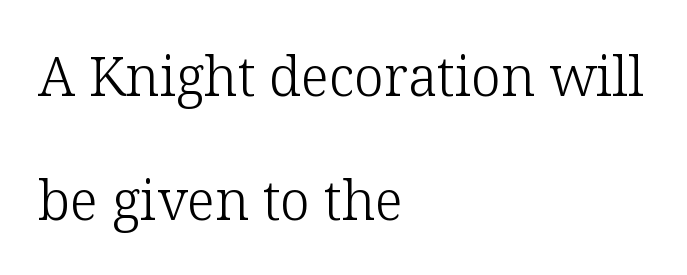
Q: Is the text bold? A: No.
Q: Is the text italic (slanted)? A: No, it is upright.
Q: Is the typeface a serif or a sans-serif typeface? A: Serif.
Q: Is the text underlined? A: No.
Q: How is the paragraph aligned? A: Left-aligned.
Q: Is the spacing between letters normal or unusually wide? A: Normal.
Q: Is the spacing between lines tight, normal or loose? A: Loose.
Q: Width (condensed, normal, or wide)? A: Normal.
Q: Stroke contrast? A: Low.
Q: x-height? A: Medium.
Q: Monospaced? A: No.
